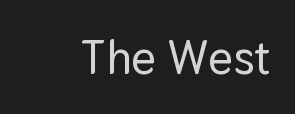
{"serif": "no", "italic": "no", "width": "normal", "stroke_contrast": "low", "x_height": "medium", "monospaced": "no", "underline": "no", "letter_spacing": "normal", "letter_spacing_em": 0.0, "glyph_px": 48}
